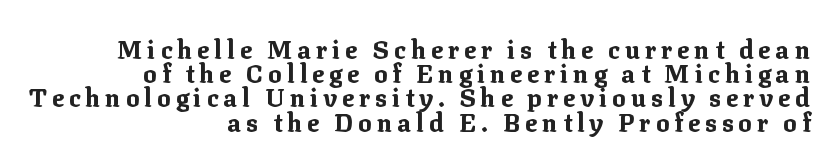
Nope, not italic — everything's standing straight. This rendering uses right alignment, leaving the left contour irregular. The gaps between neighbouring characters are conspicuously large. Whoever set this chose condensed vertical rhythm over breathing room.
